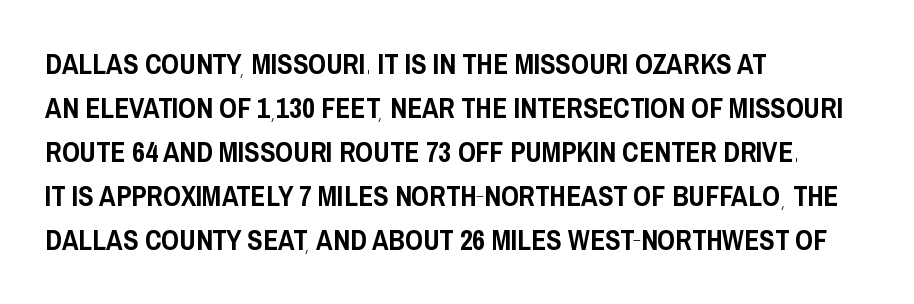
The image shows 28 px condensed sans-serif type, upright; set left-aligned, normal line spacing (1.57x), normal letter spacing, not underlined; low stroke contrast and a large x-height.
